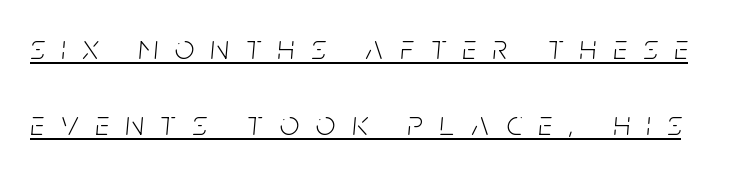
Q: Is the text bold? A: No.
Q: Is the text italic (slanted)? A: Yes, it leans right by about 5 degrees.
Q: Is the text underlined? A: Yes.
Q: Is the spacing between letters normal or unusually wide? A: Unusually wide.
Q: Is the spacing between lines tight, normal or loose? A: Loose.
Q: Width (condensed, normal, or wide)? A: Condensed.
Q: Stroke contrast? A: Low.
Q: x-height? A: Large.
Q: Monospaced? A: No.
